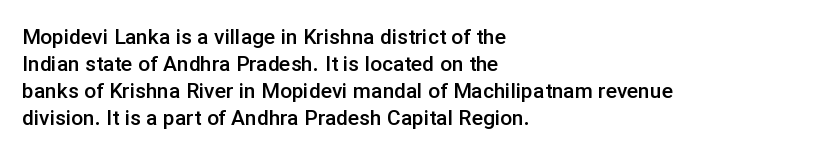
Posture: upright roman. Glance below the letters and you will spot only blank space. Its strokes are somewhat broadened, the hallmark of semibold type. Typeset ragged right — the left edge is the straight one.
